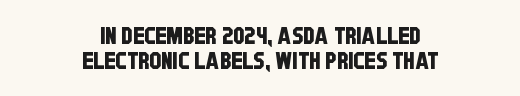
The image shows 24 px text type; set centered, tight line spacing (1.05x), normal letter spacing, not underlined.
